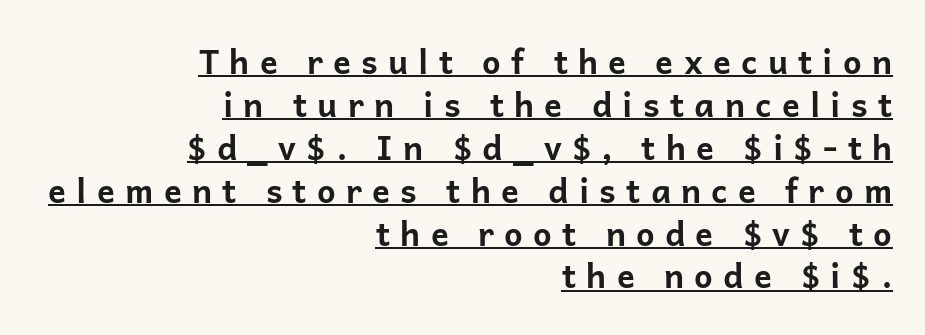
The image shows 33 px bold sans-serif type, upright; set right-aligned, normal line spacing (1.3x), unusually wide letter spacing (+0.31 em), underlined; low stroke contrast and a medium x-height.
